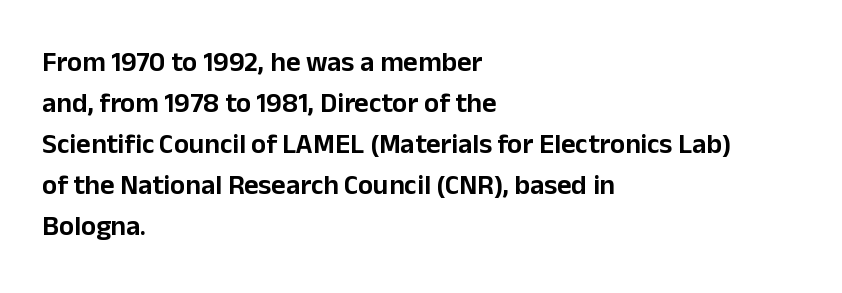
Posture: vertical. This sample has the flowing, uneven cadence of proportional lettering. Honestly, the letter spacing is just normal — you wouldn't notice it. Regular leading. Honestly, there is no underline to notice here at all.
